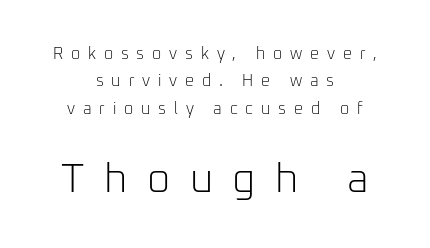
{"serif": "no", "italic": "no", "bold": "no", "weight": "light", "width": "normal", "stroke_contrast": "low", "x_height": "medium", "monospaced": "no", "underline": "no", "align": "center", "line_spacing_ratio": 1.71, "letter_spacing": "wide", "letter_spacing_em": 0.49, "larger_block": "second", "size_ratio": 2.5, "glyph_px": 40}
